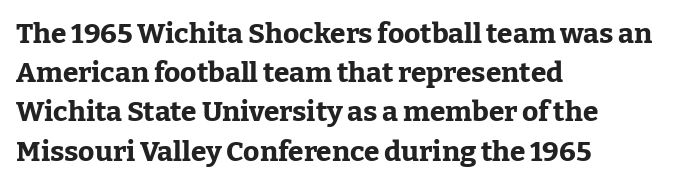
The image shows 28 px bold serif type, upright; set left-aligned, normal line spacing (1.4x), normal letter spacing, not underlined; low stroke contrast and a medium x-height.
